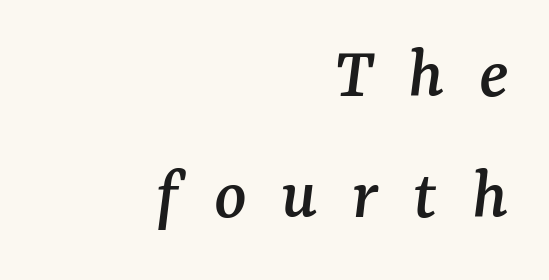
Character widths vary here, with narrow letters taking less room than wide ones. The rendering applies a slant to the glyphs. Teacher's note: observe the even right margin — that is flush-right alignment. A bare baseline throughout the passage.
